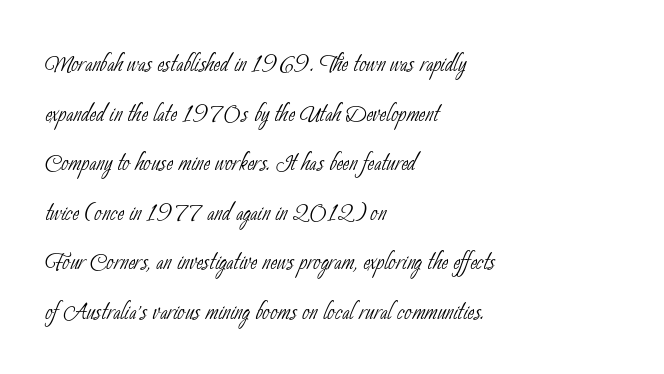
Q: Is the text bold? A: No.
Q: Is the typeface a serif or a sans-serif typeface? A: Sans-serif.
Q: Is the text underlined? A: No.
Q: How is the paragraph aligned? A: Left-aligned.
Q: Is the spacing between letters normal or unusually wide? A: Normal.
Q: Is the spacing between lines tight, normal or loose? A: Normal.
Q: Width (condensed, normal, or wide)? A: Condensed.
Q: Stroke contrast? A: Low.
Q: x-height? A: Small.
Q: Monospaced? A: No.
